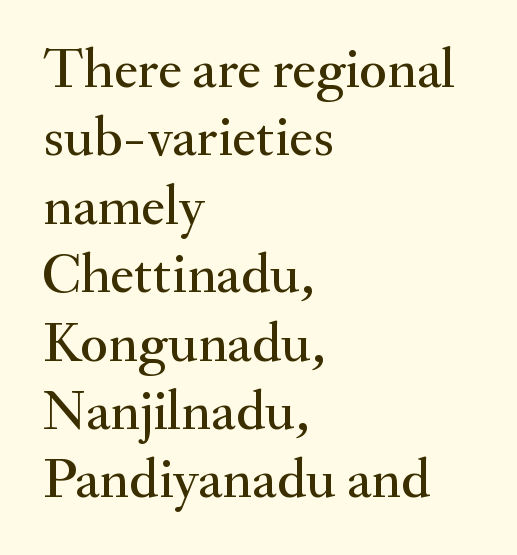
Q: Is the text italic (slanted)? A: No, it is upright.
Q: Is the typeface a serif or a sans-serif typeface? A: Serif.
Q: Is the text underlined? A: No.
Q: How is the paragraph aligned? A: Left-aligned.
Q: Is the spacing between letters normal or unusually wide? A: Normal.
Q: Width (condensed, normal, or wide)? A: Normal.
Q: Stroke contrast? A: Medium.
Q: x-height? A: Small.
Q: Monospaced? A: No.
